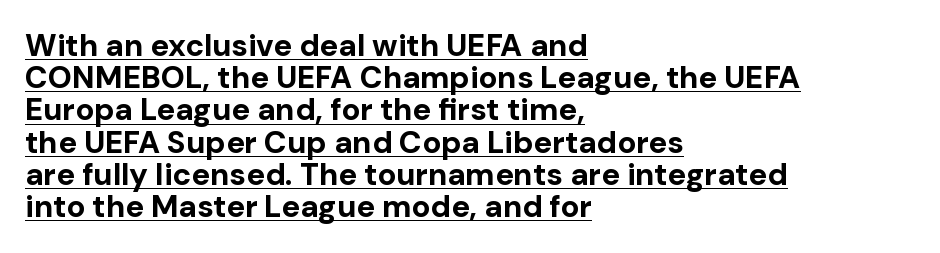
The passage shown has conventional tracking throughout. This rendering employs a face without finishing strokes, i.e., a sans-serif. Reading down the block, your eye returns to a fixed left position each line. Chunky letters — that's bold for sure. Notice how the stems are strictly vertical — no italics here.
